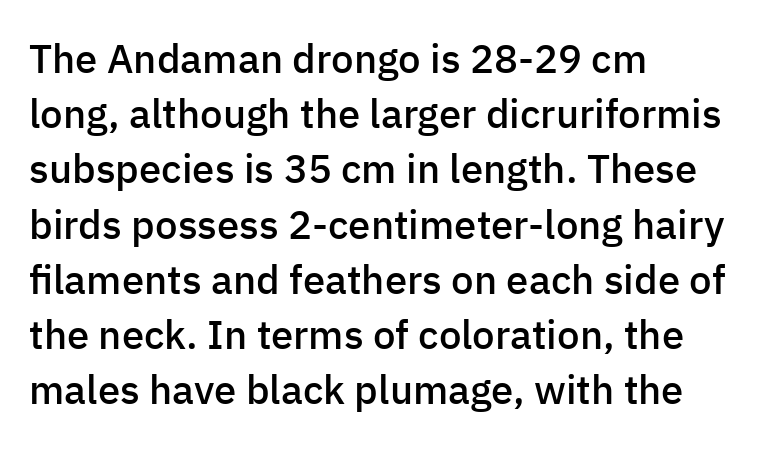
Q: Is the text bold? A: Semi-bold.
Q: Is the text italic (slanted)? A: No, it is upright.
Q: Is the typeface a serif or a sans-serif typeface? A: Sans-serif.
Q: Is the text underlined? A: No.
Q: How is the paragraph aligned? A: Left-aligned.
Q: Is the spacing between letters normal or unusually wide? A: Normal.
Q: Is the spacing between lines tight, normal or loose? A: Normal.
Q: Width (condensed, normal, or wide)? A: Normal.
Q: Stroke contrast? A: Low.
Q: x-height? A: Medium.
Q: Monospaced? A: No.
